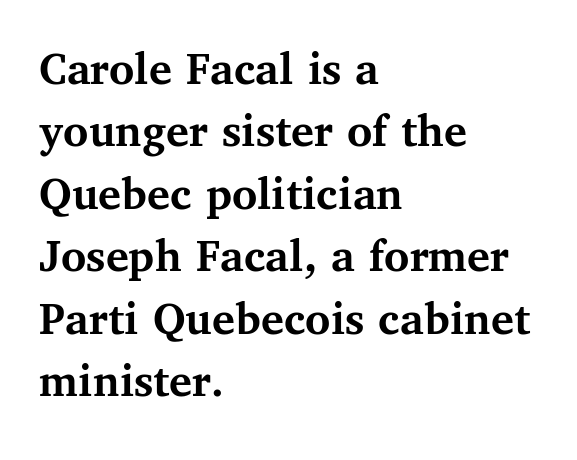
The image shows 48 px semibold serif type, upright; set left-aligned, normal line spacing (1.3x), normal letter spacing, not underlined; medium stroke contrast and a medium x-height.
